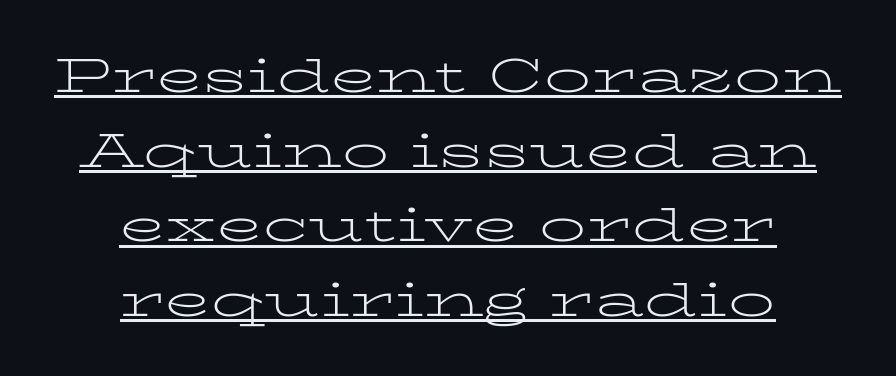
The letters stand upright; this is a roman face. Honestly, the underline is the first thing you notice here. The strokes are not fattened; the text isn't bold. A typesetter would call this proportional, since set widths differ per character.
